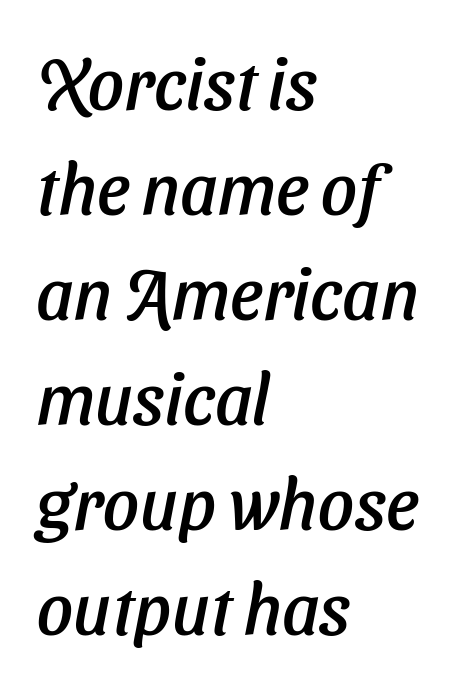
The image shows 71 px text type; set left-aligned, normal line spacing (1.48x), normal letter spacing, not underlined; low stroke contrast and a medium x-height.
